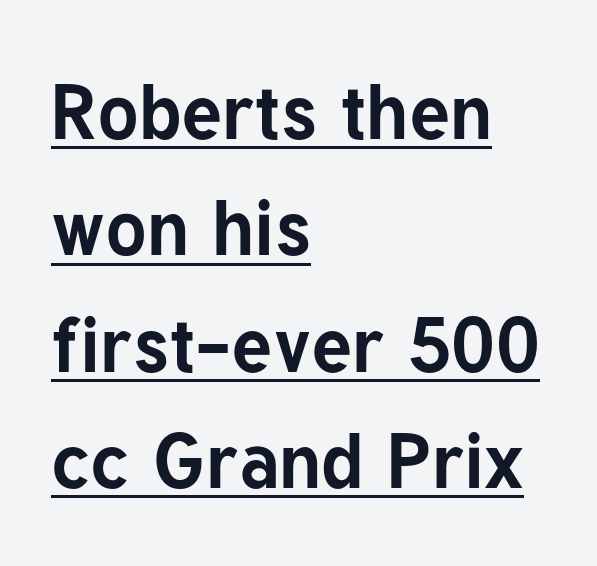
The image shows 77 px bold sans-serif type, upright; set left-aligned, normal line spacing (1.51x), normal letter spacing, underlined; low stroke contrast and a medium x-height.
